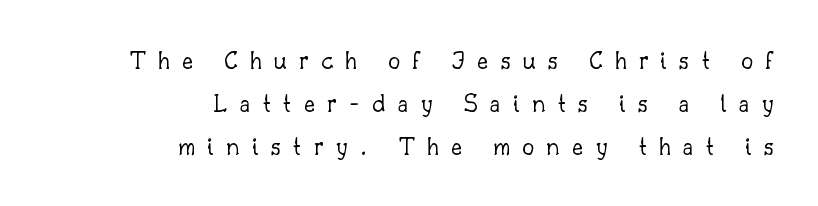
Quick note: interline space is typical. Every character sits straight up, as roman type does. The space beneath each line is pristine and unruled. The ragged edge is on the left, which tells us the setting is flush right. Stroke thickness stays within the range of a standard reading face or lighter. This rendering widens character spacing well past its baseline value.
